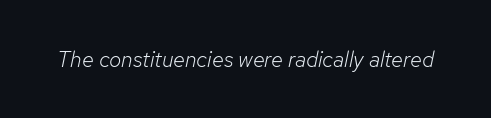
{"italic": "yes", "lean": "right", "slant_degrees": 12, "bold": "no", "underline": "no", "letter_spacing": "normal", "letter_spacing_em": 0.0, "glyph_px": 22}
